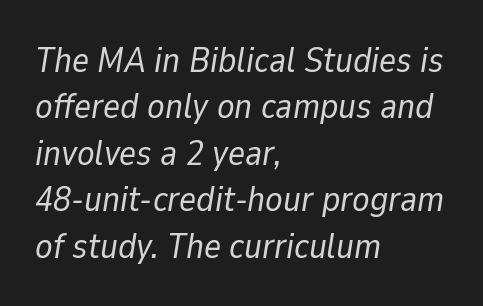
{"italic": "yes", "lean": "right", "slant_degrees": 9, "bold": "no", "weight": "regular", "width": "normal", "stroke_contrast": "low", "x_height": "medium", "monospaced": "no", "underline": "no", "align": "left", "line_spacing": "normal", "line_spacing_ratio": 1.29, "letter_spacing": "normal", "letter_spacing_em": 0.0, "glyph_px": 36}
